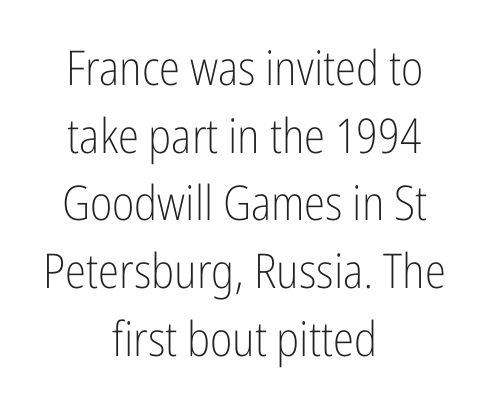
Q: Is the text bold? A: No.
Q: Is the text italic (slanted)? A: No, it is upright.
Q: Is the typeface a serif or a sans-serif typeface? A: Sans-serif.
Q: Is the text underlined? A: No.
Q: How is the paragraph aligned? A: Centered.
Q: Is the spacing between letters normal or unusually wide? A: Normal.
Q: Is the spacing between lines tight, normal or loose? A: Normal.
Q: Width (condensed, normal, or wide)? A: Condensed.
Q: Stroke contrast? A: Low.
Q: x-height? A: Medium.
Q: Monospaced? A: No.
